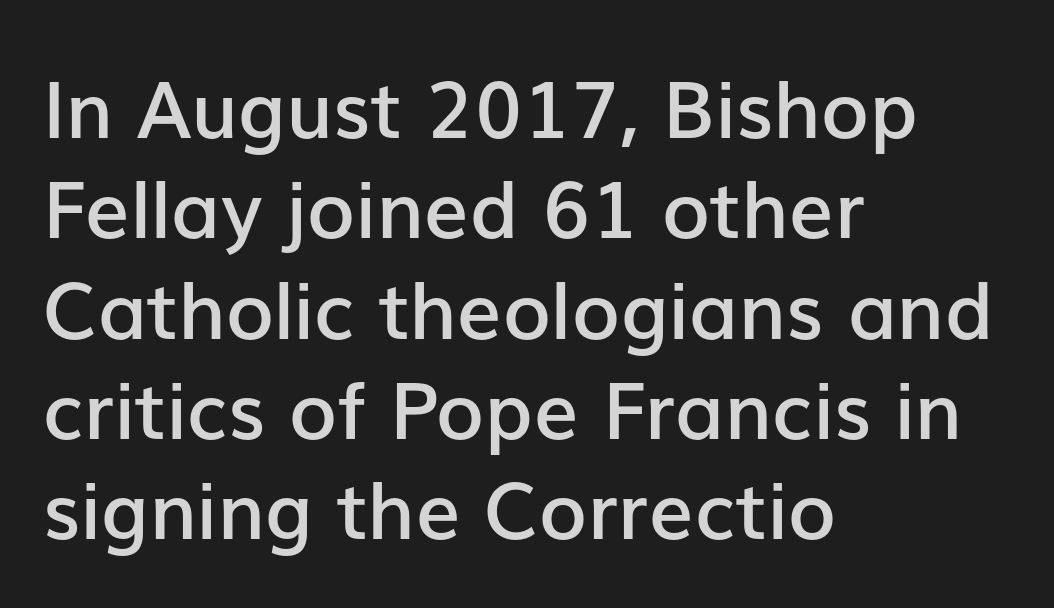
Q: Is the text bold? A: Semi-bold.
Q: Is the text italic (slanted)? A: No, it is upright.
Q: Is the typeface a serif or a sans-serif typeface? A: Sans-serif.
Q: Is the text underlined? A: No.
Q: How is the paragraph aligned? A: Left-aligned.
Q: Is the spacing between letters normal or unusually wide? A: Normal.
Q: Is the spacing between lines tight, normal or loose? A: Normal.
Q: Width (condensed, normal, or wide)? A: Normal.
Q: Stroke contrast? A: Low.
Q: x-height? A: Medium.
Q: Monospaced? A: No.
